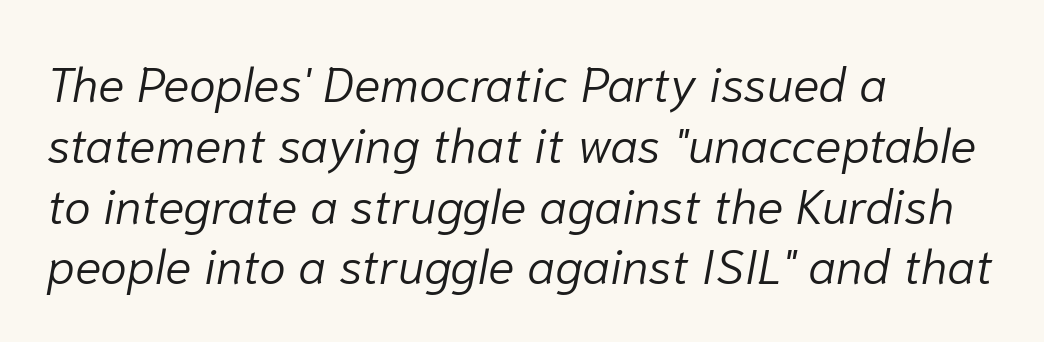
{"italic": "yes", "lean": "right", "slant_degrees": 10, "bold": "no", "weight": "light", "width": "normal", "stroke_contrast": "low", "x_height": "medium", "monospaced": "no", "underline": "no", "align": "left", "line_spacing_ratio": 1.24, "letter_spacing": "normal", "letter_spacing_em": 0.0, "glyph_px": 49}
